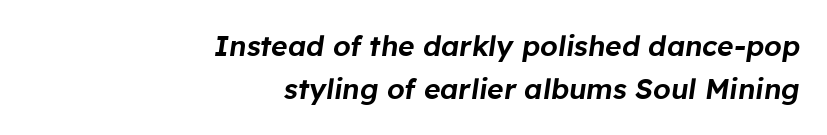
These lines are rendered in a variable-pitch font. Normally led — the rows are evenly, conventionally spaced. The font's italic variant was chosen for this text. Plain, unruled lines of type. These lines stack with their right ends in a neat column. Spacing between characters is what you'd get straight out of the box.
